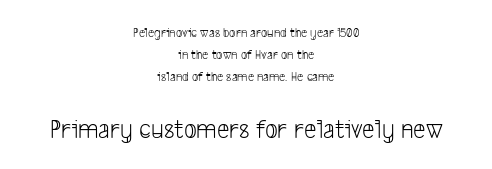
Q: Is the text bold? A: No.
Q: Is the typeface a serif or a sans-serif typeface? A: Sans-serif.
Q: Is the text underlined? A: No.
Q: How is the paragraph aligned? A: Centered.
Q: Is the spacing between letters normal or unusually wide? A: Normal.
Q: Is the spacing between lines tight, normal or loose? A: Normal.
Q: Which block of text is set in a larger size, the first (top) or the second (bottom)? A: The second (bottom) one.
Q: Width (condensed, normal, or wide)? A: Condensed.
Q: Stroke contrast? A: Low.
Q: x-height? A: Medium.
Q: Monospaced? A: No.
